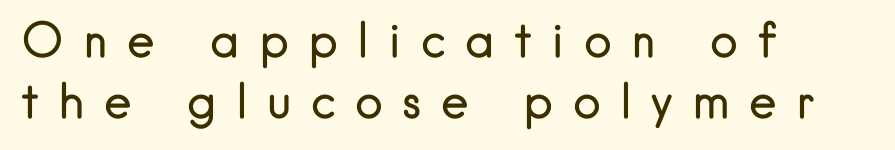
Evenly set lines give the paragraph a standard silhouette. Descender tails drop into unmarked territory. Unbolded letterforms with no extra heft. The letters stand straight up with perfectly vertical stems.
